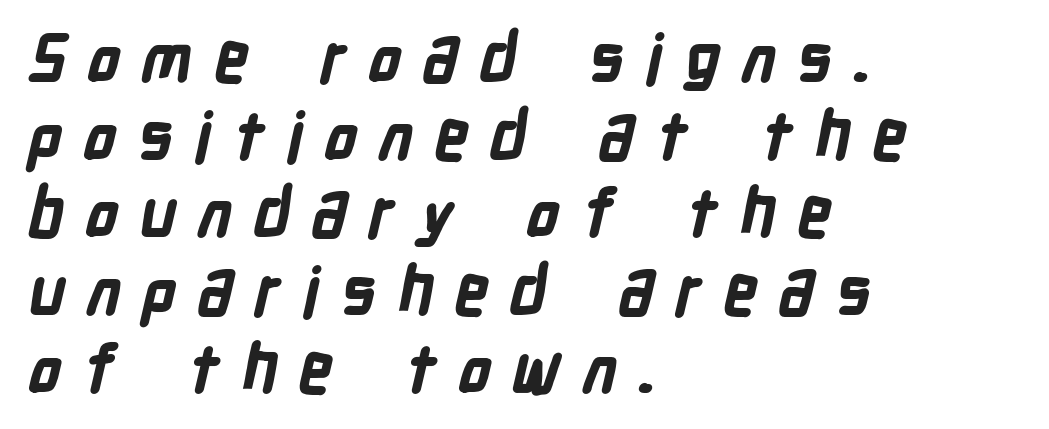
The passage shown is not underscored anywhere. Each letter's strokes conclude bluntly, with no projecting serifs. Left-aligned paragraph, ragged on the right. On the weight axis this lands at bold, roughly 700.
